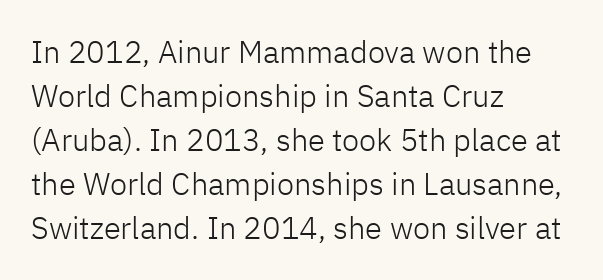
Are there feet on the stems? There aren't — it's a sans. Casual observation: everything's shoved over to the left. The typeface has the unassuming heft of standard copy or less. The rendering keeps characters at their native spacing. Does the lettering tilt? It doesn't — this is upright.
